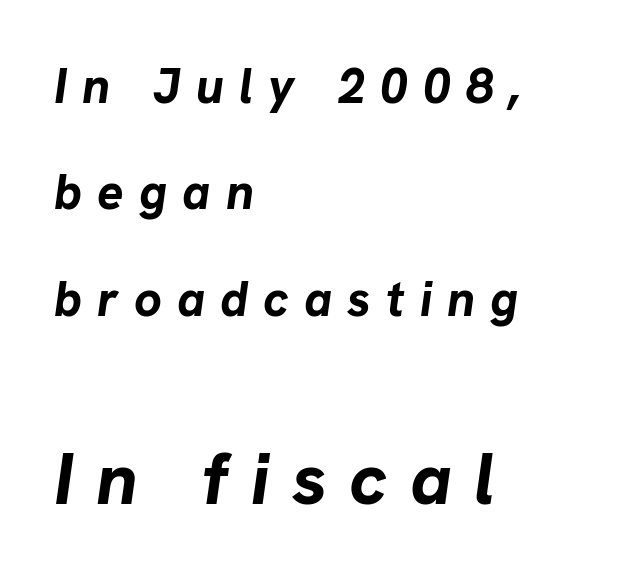
Unmarked baselines from the first word to the last. Whoever set this made the second block the dominant, larger element. This sample uses expanded letter spacing, leaving extra air between glyphs. Which margin do the lines hug? The left one — the right edge is uneven. Posture: slanted.
